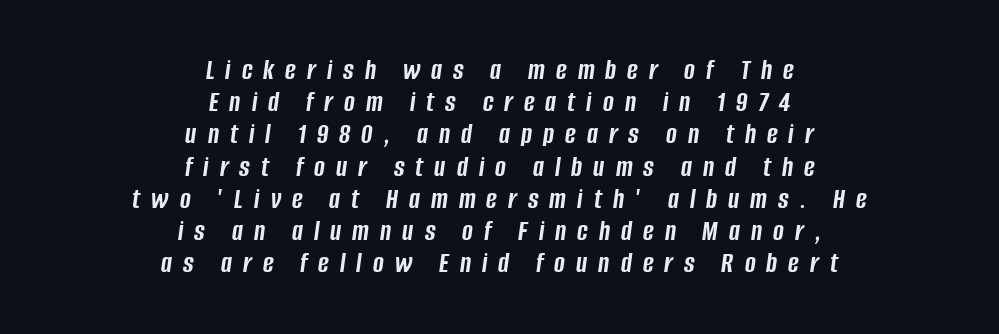
{"italic": "yes", "lean": "right", "slant_degrees": 8, "bold": "yes", "weight": "semibold", "width": "condensed", "stroke_contrast": "low", "x_height": "large", "monospaced": "no", "underline": "no", "align": "center", "line_spacing": "tight", "line_spacing_ratio": 1.11, "letter_spacing": "wide", "letter_spacing_em": 0.38, "glyph_px": 29}
